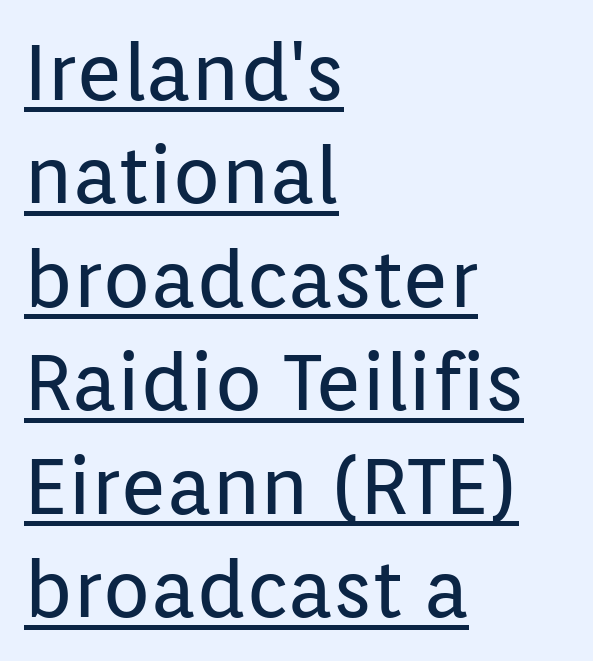
Q: Is the text bold? A: No.
Q: Is the text italic (slanted)? A: No, it is upright.
Q: Is the typeface a serif or a sans-serif typeface? A: Sans-serif.
Q: Is the text underlined? A: Yes.
Q: How is the paragraph aligned? A: Left-aligned.
Q: Is the spacing between letters normal or unusually wide? A: Normal.
Q: Is the spacing between lines tight, normal or loose? A: Normal.
Q: Width (condensed, normal, or wide)? A: Normal.
Q: Stroke contrast? A: Low.
Q: x-height? A: Medium.
Q: Monospaced? A: No.
